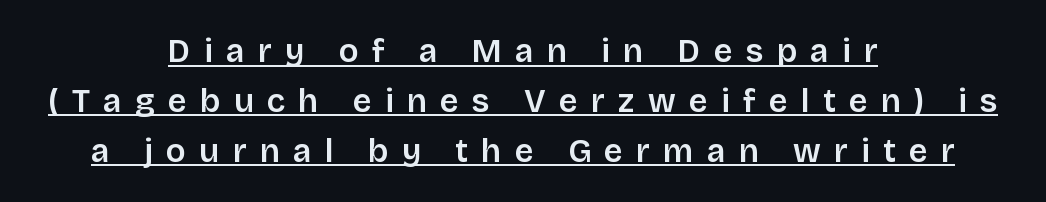
Examine the stroke ends and you'll find no serifs. Posture: upright roman. This is underlined copy, the kind a proofreader might mark for attention. How would I describe the line gaps? Plain and ordinary. The rag falls on both sides of this text block equally. Someone cranked the tracking dial way up on this one.
